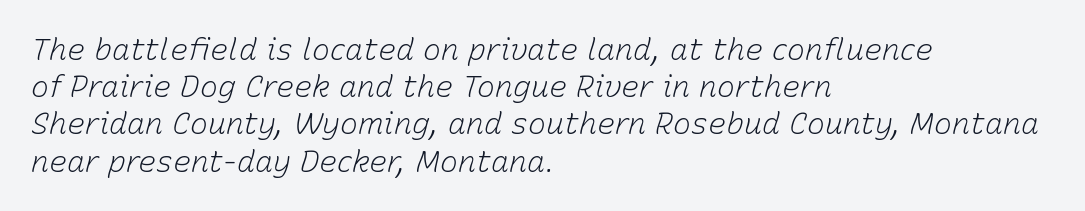
Q: Is the text bold? A: No.
Q: Is the text italic (slanted)? A: Yes, it leans right by about 15 degrees.
Q: Is the text underlined? A: No.
Q: How is the paragraph aligned? A: Left-aligned.
Q: Is the spacing between letters normal or unusually wide? A: Normal.
Q: Width (condensed, normal, or wide)? A: Normal.
Q: Stroke contrast? A: Low.
Q: x-height? A: Medium.
Q: Monospaced? A: No.
